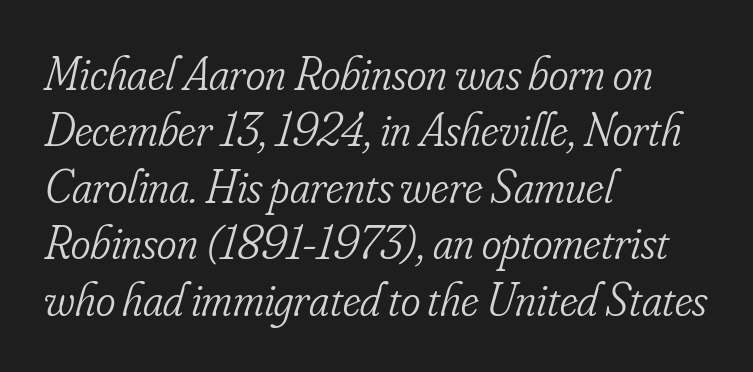
Regarding serifs, this sample has them. Proportional: the letters do not fall into vertical columns. In terms of letterspacing, this is plain default setting. Leftover space on each line is placed entirely after the last word. This reads as an unemphasized weight, regular at the heaviest.
